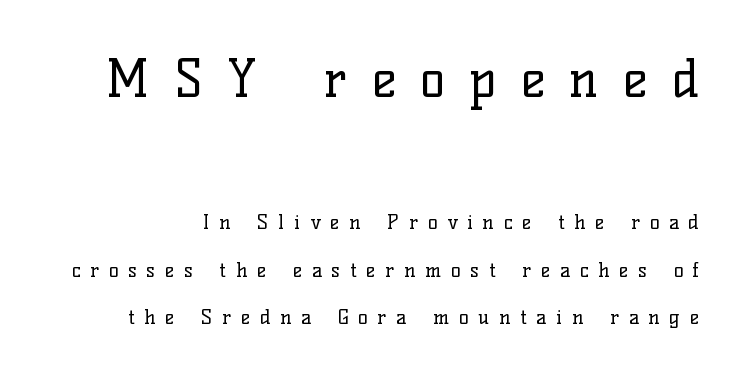
The image shows 51 px regular-weight serif type, upright; set loose line spacing (2.38x), unusually wide letter spacing (+0.49 em), not underlined; the first (top) block is 2.55x larger; low stroke contrast and a medium x-height.
